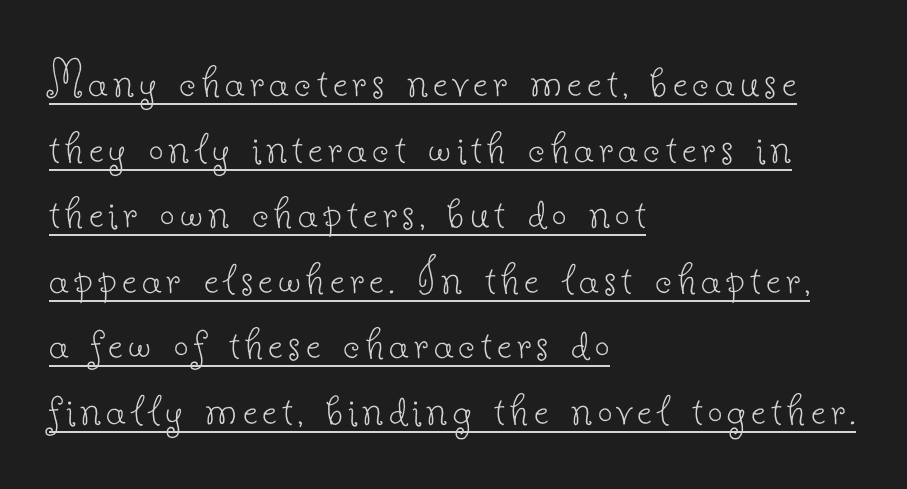
The image shows 52 px thin serif type, upright; set left-aligned, normal line spacing (1.26x), underlined; low stroke contrast and a small x-height.
